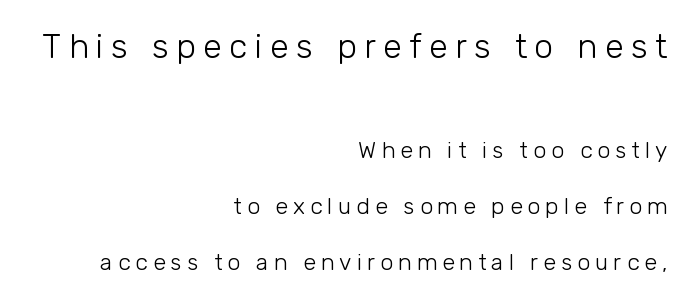
Q: Is the text bold? A: No.
Q: Is the text italic (slanted)? A: No, it is upright.
Q: Is the typeface a serif or a sans-serif typeface? A: Sans-serif.
Q: Is the text underlined? A: No.
Q: How is the paragraph aligned? A: Right-aligned.
Q: Is the spacing between letters normal or unusually wide? A: Unusually wide.
Q: Is the spacing between lines tight, normal or loose? A: Loose.
Q: Which block of text is set in a larger size, the first (top) or the second (bottom)? A: The first (top) one.
Q: Width (condensed, normal, or wide)? A: Normal.
Q: Stroke contrast? A: Low.
Q: x-height? A: Medium.
Q: Monospaced? A: No.
